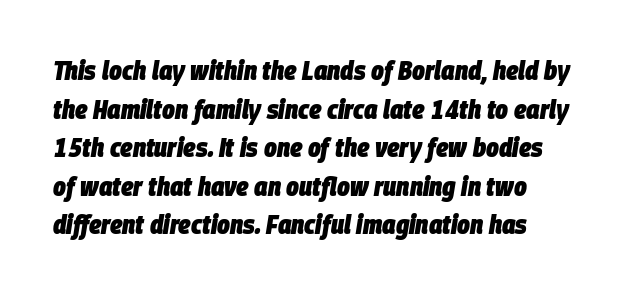
The image shows 27 px bold type, italic (leaning right); set left-aligned, normal line spacing (1.43x), normal letter spacing, not underlined.
